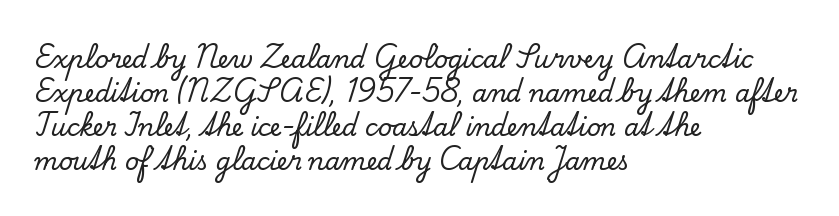
{"underline": "no", "align": "left", "line_spacing": "normal", "line_spacing_ratio": 1.41, "letter_spacing": "normal", "letter_spacing_em": 0.0, "glyph_px": 24}
